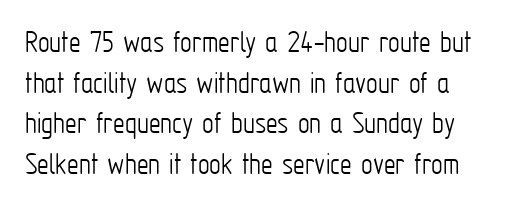
Q: Is the text bold? A: No.
Q: Is the text italic (slanted)? A: No, it is upright.
Q: Is the typeface a serif or a sans-serif typeface? A: Sans-serif.
Q: Is the text underlined? A: No.
Q: Is the spacing between letters normal or unusually wide? A: Normal.
Q: Width (condensed, normal, or wide)? A: Condensed.
Q: Stroke contrast? A: Low.
Q: x-height? A: Medium.
Q: Monospaced? A: No.
